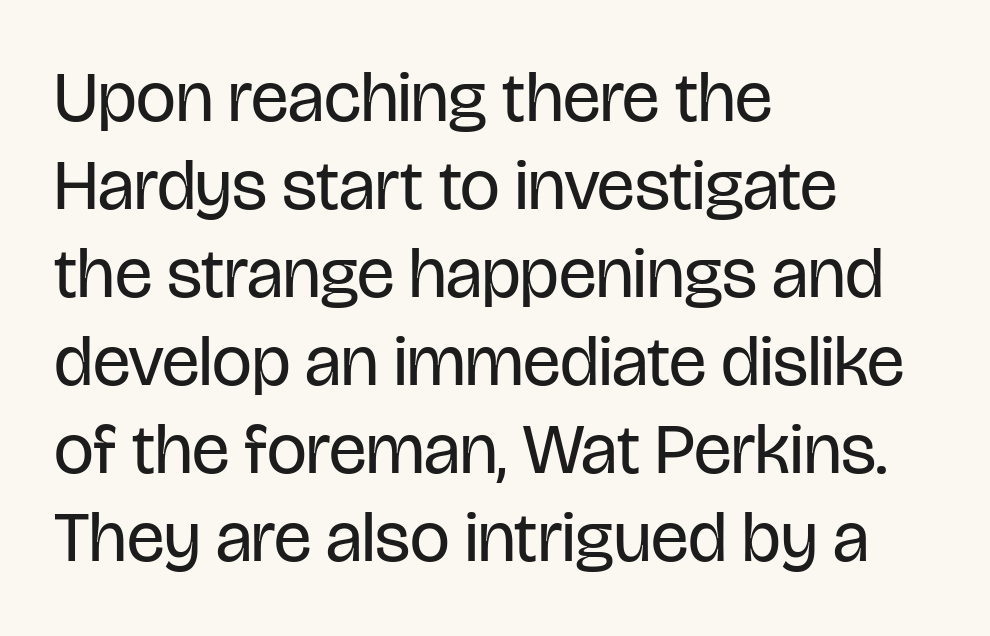
Q: Is the text bold? A: No.
Q: Is the text italic (slanted)? A: No, it is upright.
Q: Is the typeface a serif or a sans-serif typeface? A: Sans-serif.
Q: Is the text underlined? A: No.
Q: How is the paragraph aligned? A: Left-aligned.
Q: Is the spacing between letters normal or unusually wide? A: Normal.
Q: Width (condensed, normal, or wide)? A: Condensed.
Q: Stroke contrast? A: Low.
Q: x-height? A: Large.
Q: Monospaced? A: No.
